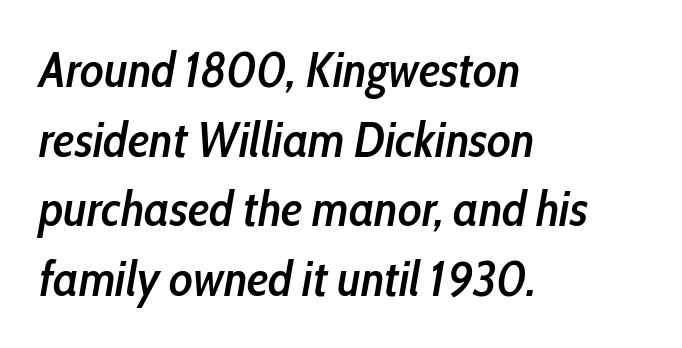
A student would call this left alignment; a typographer would say flush left, rag right. This sample keeps an unexceptional amount of space between lines. The typesetting leans somewhat heavy: a semibold. Characters are canted at an angle relative to the baseline's perpendicular.
